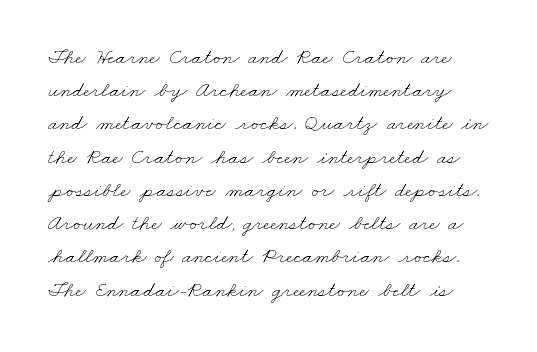
The image shows 22 px text type; set normal line spacing (1.51x), normal letter spacing, not underlined.
